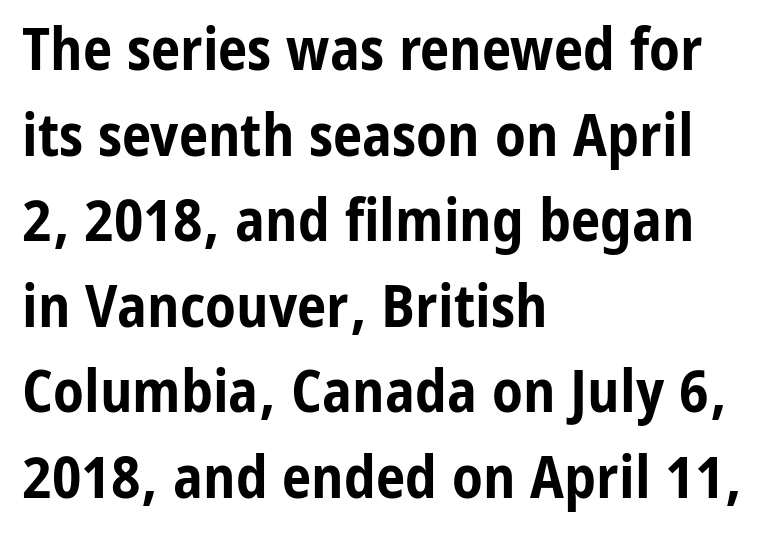
The image shows 59 px bold, condensed sans-serif type, upright; set left-aligned, normal line spacing (1.45x), normal letter spacing, not underlined; low stroke contrast and a medium x-height.
